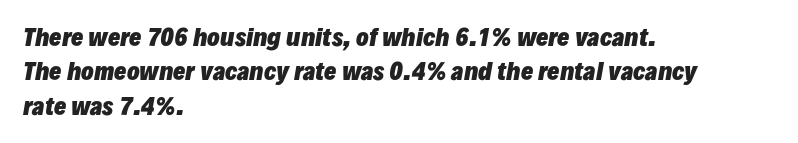
{"italic": "yes", "lean": "right", "slant_degrees": 10, "bold": "yes", "underline": "no", "align": "left", "line_spacing": "normal", "line_spacing_ratio": 1.5, "letter_spacing": "normal", "letter_spacing_em": 0.0, "glyph_px": 23}
